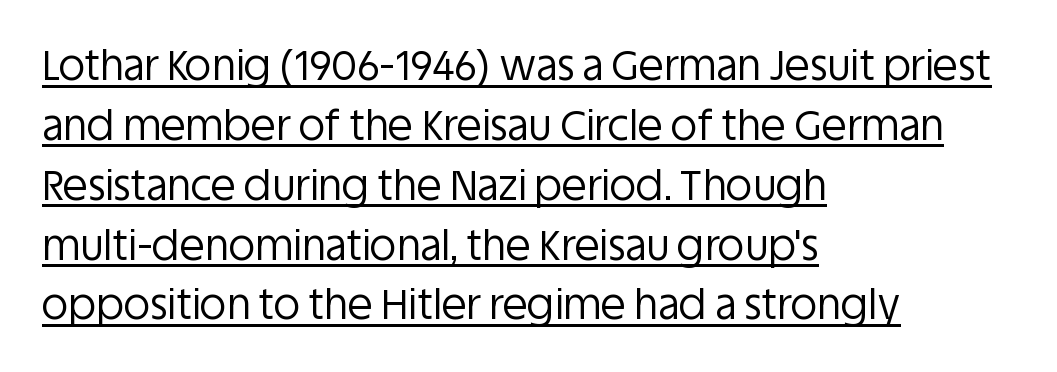
Q: Is the text bold? A: No.
Q: Is the text italic (slanted)? A: No, it is upright.
Q: Is the typeface a serif or a sans-serif typeface? A: Sans-serif.
Q: Is the text underlined? A: Yes.
Q: How is the paragraph aligned? A: Left-aligned.
Q: Is the spacing between letters normal or unusually wide? A: Normal.
Q: Is the spacing between lines tight, normal or loose? A: Normal.
Q: Width (condensed, normal, or wide)? A: Normal.
Q: Stroke contrast? A: Low.
Q: x-height? A: Large.
Q: Monospaced? A: No.
